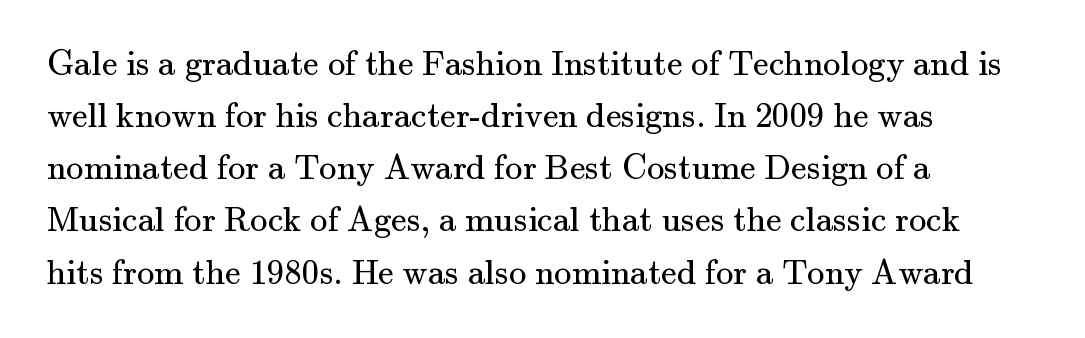
Think of a printed novel: that variable character pitch is what you see here. The lines sit at an ordinary, default distance from one another. Where is the straight margin? On the left. Ordinary non-slanted type is in use.
